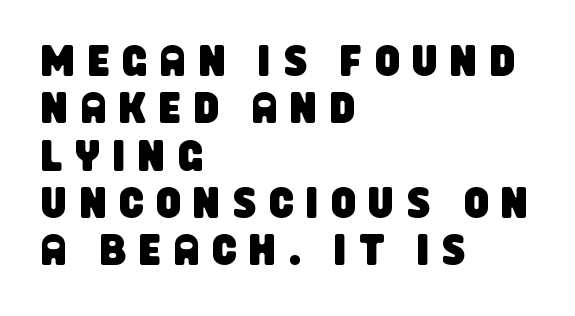
{"serif": "no", "width": "condensed", "stroke_contrast": "low", "x_height": "large", "monospaced": "no", "underline": "no", "align": "left", "line_spacing": "tight", "line_spacing_ratio": 1.1, "letter_spacing": "wide", "letter_spacing_em": 0.3, "glyph_px": 43}
